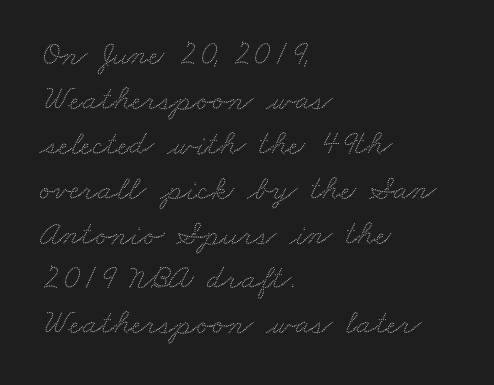
The rows are spaced the way most documents space them. Descender tails drop into unmarked territory. The passage is arranged the way most books set body copy — flush left. Tracking here is standard; glyphs follow each other at the usual distance.
